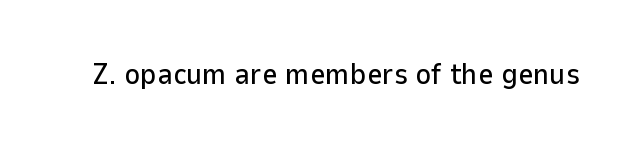
{"serif": "no", "italic": "no", "width": "normal", "stroke_contrast": "low", "x_height": "medium", "monospaced": "no", "underline": "no", "letter_spacing": "normal", "letter_spacing_em": 0.0, "glyph_px": 30}
